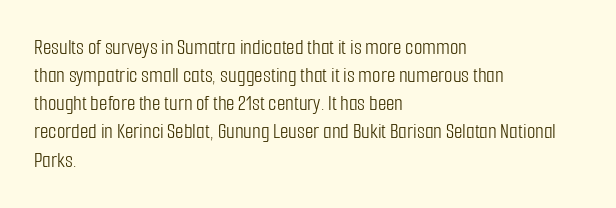
{"italic": "no", "bold": "no", "underline": "no", "align": "left", "line_spacing": "normal", "line_spacing_ratio": 1.28, "letter_spacing": "normal", "letter_spacing_em": 0.0, "glyph_px": 22}
